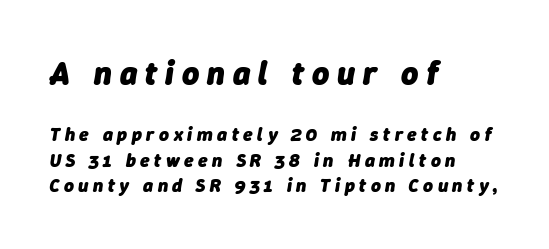
Q: Is the text bold? A: Yes.
Q: Is the text italic (slanted)? A: Yes, it leans right by about 9 degrees.
Q: Is the text underlined? A: No.
Q: How is the paragraph aligned? A: Left-aligned.
Q: Is the spacing between letters normal or unusually wide? A: Unusually wide.
Q: Is the spacing between lines tight, normal or loose? A: Normal.
Q: Which block of text is set in a larger size, the first (top) or the second (bottom)? A: The first (top) one.
Q: Width (condensed, normal, or wide)? A: Normal.
Q: Stroke contrast? A: Low.
Q: x-height? A: Medium.
Q: Monospaced? A: No.
